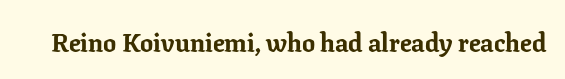
The image shows 26 px bold type, upright; set normal letter spacing, not underlined.
